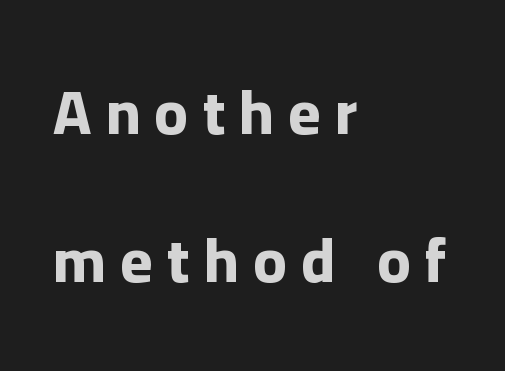
The image shows 62 px bold sans-serif type, upright; set left-aligned, loose line spacing (2.38x), unusually wide letter spacing (+0.23 em), not underlined; low stroke contrast and a medium x-height.
